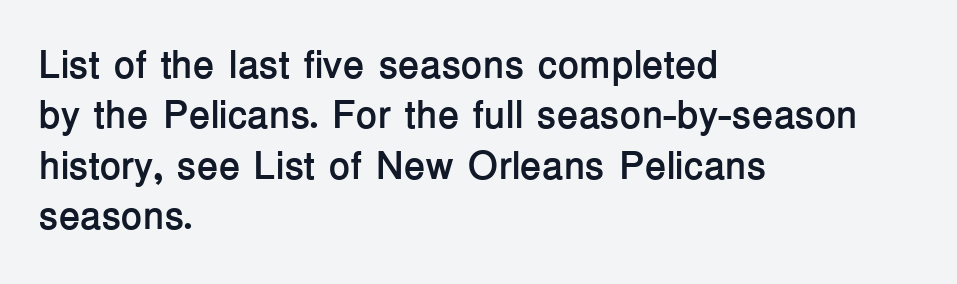
Weight: bold. Varying glyph widths throughout — classic text-font behaviour. Honestly, the letter spacing is just normal — you wouldn't notice it. In terms of posture, this sample is upright. The typesetter chose a ragged-right arrangement here.
